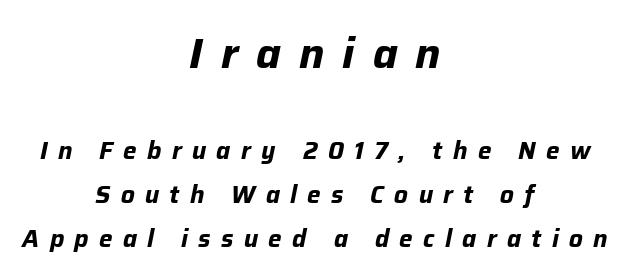
{"italic": "yes", "lean": "right", "slant_degrees": 12, "bold": "yes", "weight": "bold", "width": "normal", "stroke_contrast": "low", "x_height": "medium", "monospaced": "no", "underline": "no", "align": "center", "line_spacing_ratio": 1.84, "letter_spacing": "wide", "letter_spacing_em": 0.43, "larger_block": "first", "size_ratio": 1.75, "glyph_px": 42}
